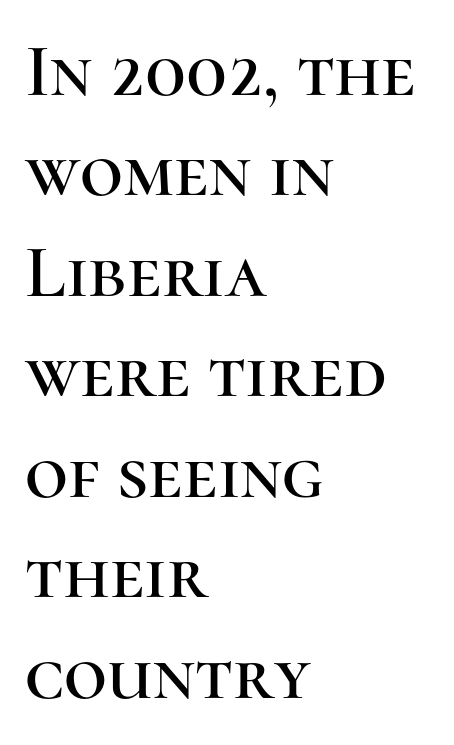
Between one letter and the next there's only the usual sliver of space. The leading is moderate, giving the passage an even texture. Every stem runs plumb, perpendicular to the baseline. Think of a printed novel: that variable character pitch is what you see here. These lines are composed in type with serifs.
